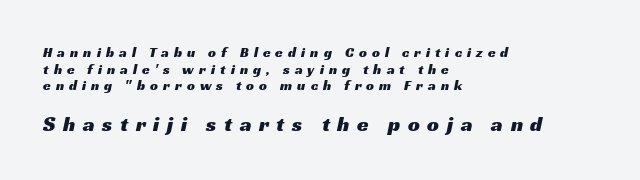
Descenders are the only things crossing below the line. Look at the tracking — it's clearly loosened, letters drifting apart. Size hierarchy here favors the trailing block over the leading one. Layout note: lines flush left.
